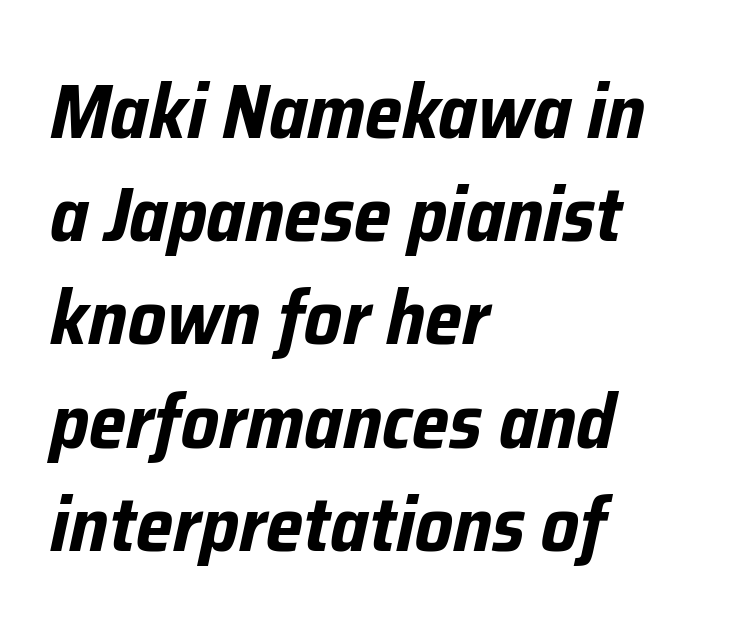
Q: Is the text bold? A: Yes.
Q: Is the text italic (slanted)? A: Yes, it leans right by about 12 degrees.
Q: Is the text underlined? A: No.
Q: How is the paragraph aligned? A: Left-aligned.
Q: Is the spacing between letters normal or unusually wide? A: Normal.
Q: Is the spacing between lines tight, normal or loose? A: Normal.
Q: Width (condensed, normal, or wide)? A: Condensed.
Q: Stroke contrast? A: Low.
Q: x-height? A: Medium.
Q: Monospaced? A: No.
